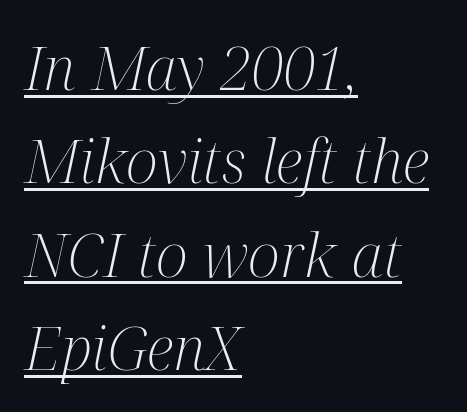
{"serif": "yes", "italic": "yes", "lean": "right", "slant_degrees": 12, "bold": "no", "weight": "light", "width": "condensed", "stroke_contrast": "medium", "x_height": "medium", "monospaced": "no", "underline": "yes", "align": "left", "line_spacing": "normal", "line_spacing_ratio": 1.53, "letter_spacing": "normal", "letter_spacing_em": 0.0, "glyph_px": 61}
